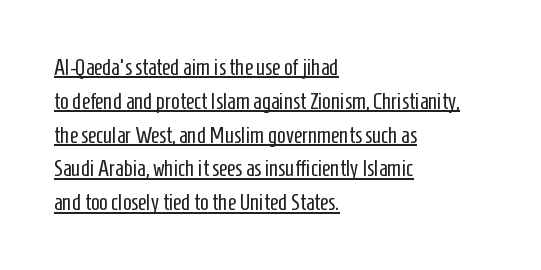
Q: Is the text bold? A: No.
Q: Is the text italic (slanted)? A: No, it is upright.
Q: Is the text underlined? A: Yes.
Q: How is the paragraph aligned? A: Left-aligned.
Q: Is the spacing between letters normal or unusually wide? A: Normal.
Q: Is the spacing between lines tight, normal or loose? A: Normal.
